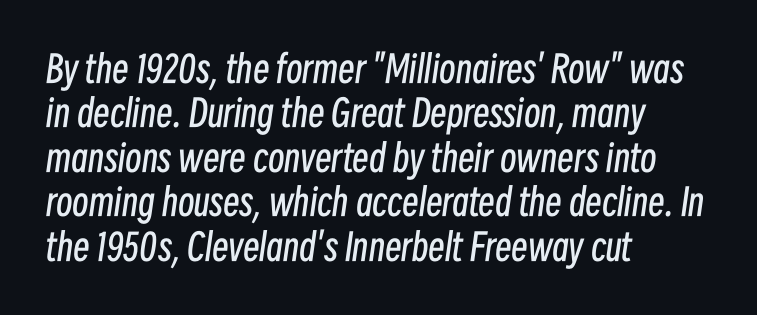
{"italic": "yes", "lean": "right", "slant_degrees": 8, "bold": "no", "weight": "regular", "width": "condensed", "stroke_contrast": "low", "x_height": "medium", "monospaced": "no", "underline": "no", "align": "left", "line_spacing_ratio": 1.2, "letter_spacing": "normal", "letter_spacing_em": 0.0, "glyph_px": 37}
